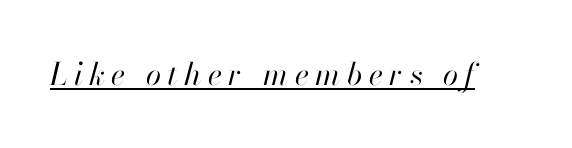
{"italic": "yes", "lean": "right", "slant_degrees": 13, "bold": "no", "weight": "regular", "width": "normal", "stroke_contrast": "high", "x_height": "small", "monospaced": "no", "underline": "yes", "letter_spacing": "wide", "letter_spacing_em": 0.21, "glyph_px": 31}
